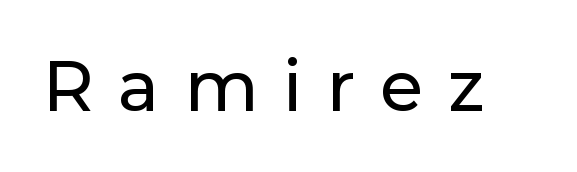
The image shows 70 px sans-serif type, upright; set unusually wide letter spacing (+0.35 em), not underlined; low stroke contrast and a medium x-height.
